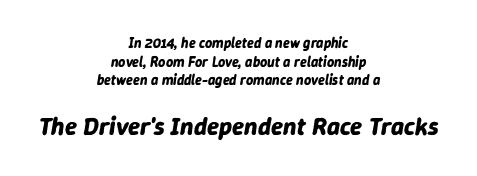
{"italic": "yes", "lean": "right", "slant_degrees": 9, "bold": "yes", "underline": "no", "align": "center", "line_spacing": "normal", "line_spacing_ratio": 1.33, "letter_spacing": "normal", "letter_spacing_em": 0.0, "larger_block": "second", "size_ratio": 1.79, "glyph_px": 25}
